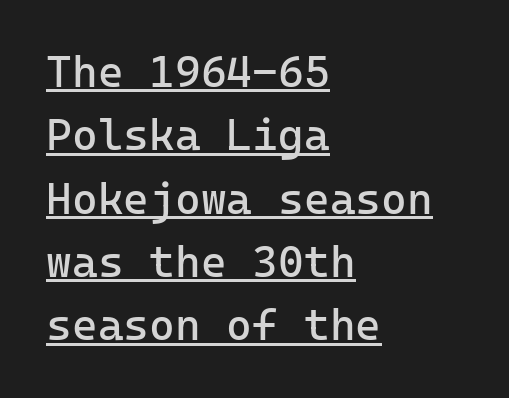
{"serif": "no", "italic": "no", "bold": "no", "weight": "regular", "width": "normal", "stroke_contrast": "low", "x_height": "medium", "monospaced": "yes", "underline": "yes", "align": "left", "line_spacing": "normal", "line_spacing_ratio": 1.44, "letter_spacing": "normal", "letter_spacing_em": 0.0, "glyph_px": 44}
